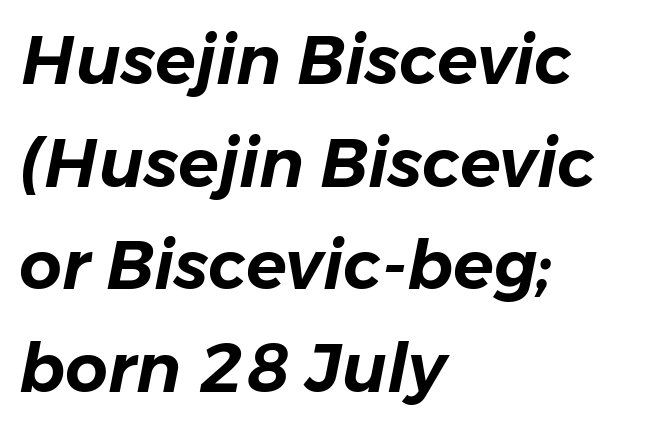
{"italic": "yes", "lean": "right", "slant_degrees": 11, "width": "normal", "stroke_contrast": "low", "x_height": "medium", "monospaced": "no", "underline": "no", "align": "left", "line_spacing": "normal", "line_spacing_ratio": 1.53, "letter_spacing": "normal", "letter_spacing_em": 0.0, "glyph_px": 67}
